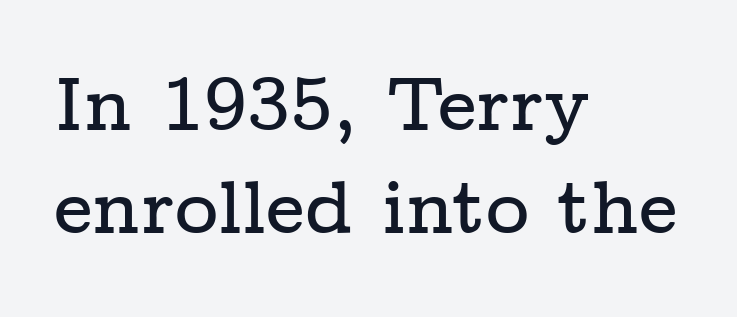
{"serif": "yes", "italic": "no", "width": "wide", "stroke_contrast": "low", "x_height": "medium", "monospaced": "no", "underline": "no", "align": "left", "line_spacing": "normal", "line_spacing_ratio": 1.37, "letter_spacing": "normal", "letter_spacing_em": 0.0, "glyph_px": 75}
